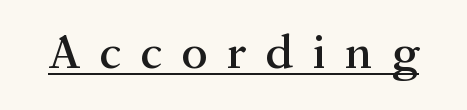
{"serif": "yes", "italic": "no", "width": "normal", "stroke_contrast": "medium", "x_height": "medium", "monospaced": "no", "underline": "yes", "letter_spacing": "wide", "letter_spacing_em": 0.39, "glyph_px": 49}
